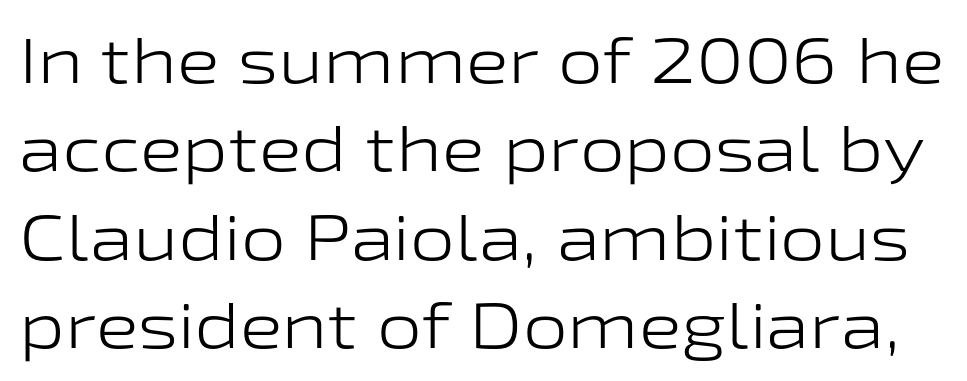
The image shows 64 px light, wide sans-serif type, upright; set normal line spacing (1.38x), normal letter spacing, not underlined; low stroke contrast and a medium x-height.
